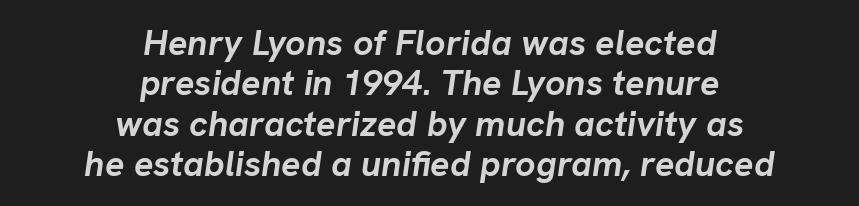
What weight is shown? A full bold with thick strokes. The letters are slanted; this is an italic face. In CSS terms this would be text-align: center. Is this a fixed-width face? No — the glyphs have proportional, varying widths.
